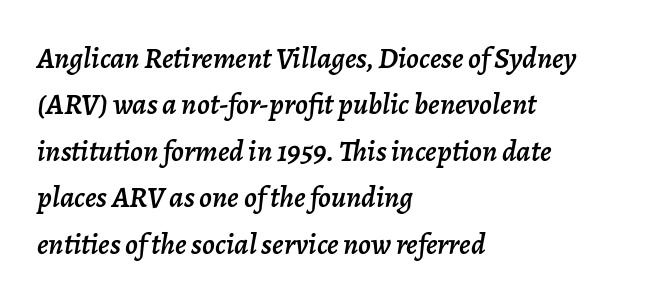
The image shows 30 px text type, italic (leaning right); set left-aligned, normal line spacing (1.55x), normal letter spacing, not underlined; low stroke contrast and a medium x-height.
